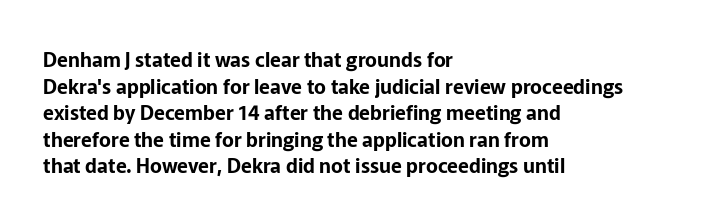
The image shows 20 px text type, upright; set left-aligned, normal line spacing (1.33x), normal letter spacing, not underlined.
